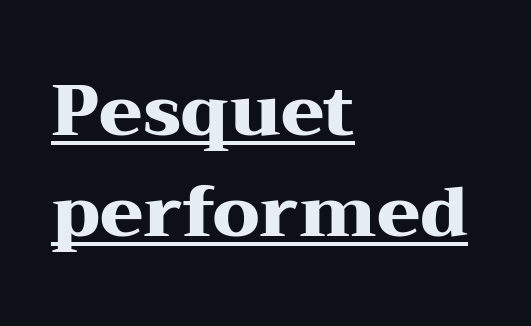
{"serif": "yes", "italic": "no", "bold": "yes", "weight": "heavy", "width": "wide", "stroke_contrast": "medium", "x_height": "medium", "monospaced": "no", "underline": "yes", "align": "left", "line_spacing": "normal", "line_spacing_ratio": 1.45, "letter_spacing": "normal", "letter_spacing_em": 0.0, "glyph_px": 70}
